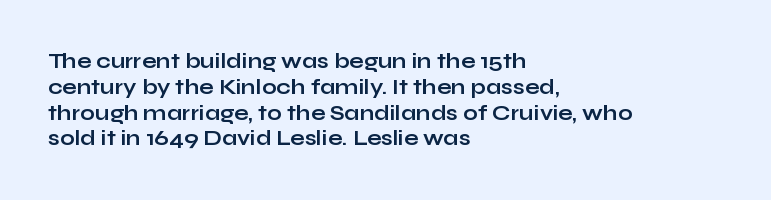
{"italic": "no", "bold": "yes", "underline": "no", "align": "left", "line_spacing_ratio": 1.23, "letter_spacing": "normal", "letter_spacing_em": 0.0, "glyph_px": 21}
